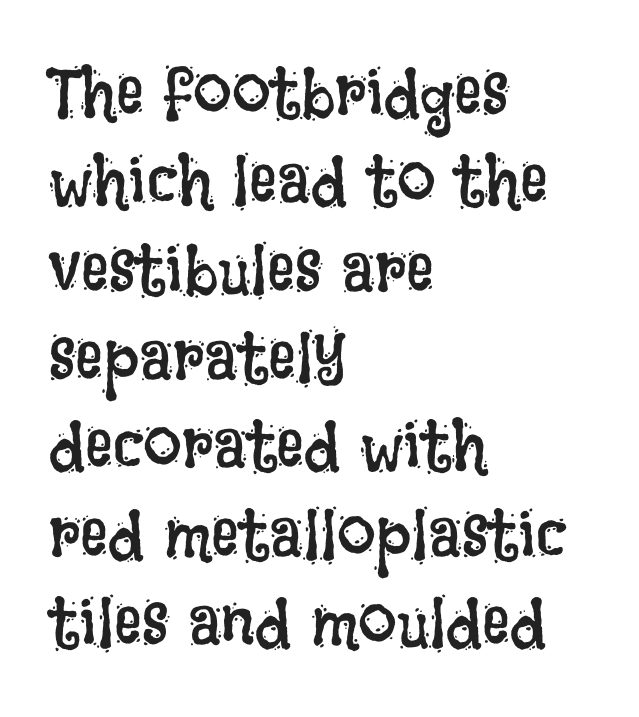
Is there much room between lines? A standard amount, neither cramped nor airy. Anything drawn beneath the words? Only blank space. Spacing verdict: proportional, widths tailored to each character. Each line starts at the same left margin while the right side varies. Stem width sits at or under what a default text font uses. The specimen reads as upright at a glance.
